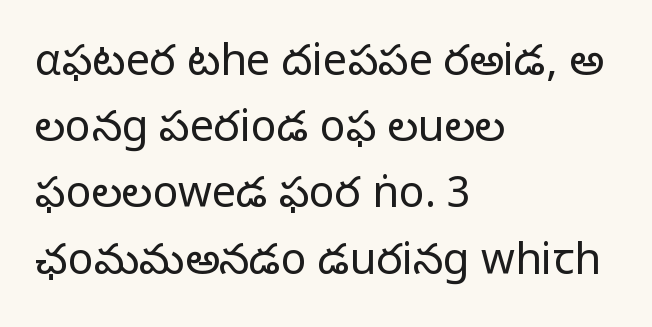
{"serif": "no", "italic": "no", "bold": "no", "weight": "light", "width": "normal", "stroke_contrast": "low", "x_height": "medium", "monospaced": "no", "underline": "no", "align": "left", "line_spacing": "normal", "line_spacing_ratio": 1.54, "letter_spacing": "normal", "letter_spacing_em": 0.0, "glyph_px": 43}
